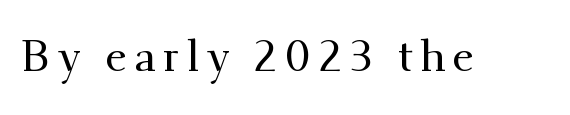
The typography opts for an upright posture over an oblique one. Here the designer chose a conventional face with non-uniform glyph widths. Are there feet on the stems? There are — it's a serif. The foot of each line stays bare and open.
